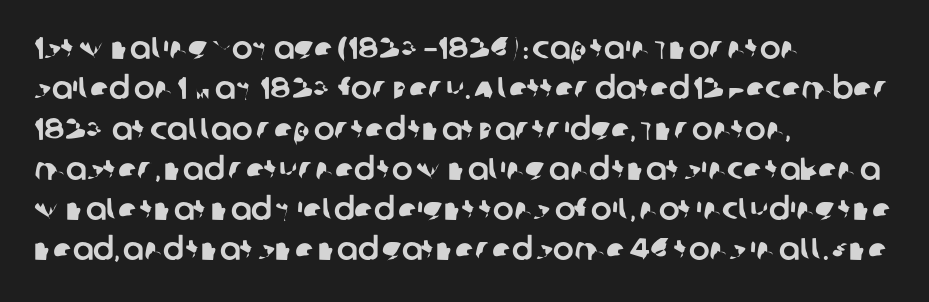
{"serif": "no", "width": "normal", "stroke_contrast": "low", "x_height": "large", "monospaced": "no", "underline": "no", "align": "left", "line_spacing": "normal", "line_spacing_ratio": 1.3, "letter_spacing": "normal", "letter_spacing_em": 0.0, "glyph_px": 31}
